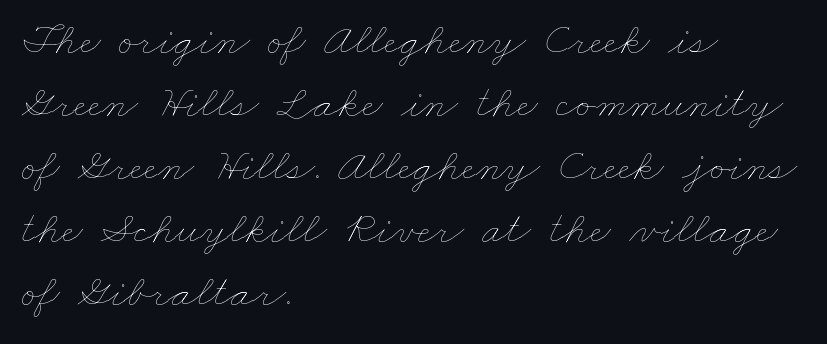
Spacing verdict: proportional, widths tailored to each character. Spacing between characters is what you'd get straight out of the box. The rag falls on the right side of this text block. Quick note: interline space is typical.
